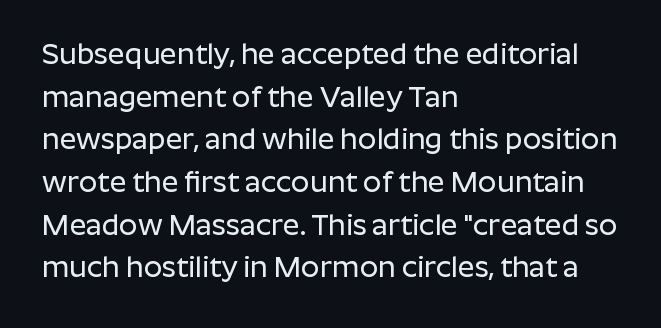
Honestly, there is no underline to notice here at all. Are there feet on the stems? There aren't — it's a sans. The lettering holds an erect, upright posture throughout. One-word summary of the alignment: left. Nothing unusual about the tracking: characters are spaced as the font intends. The space between consecutive lines is moderate.
